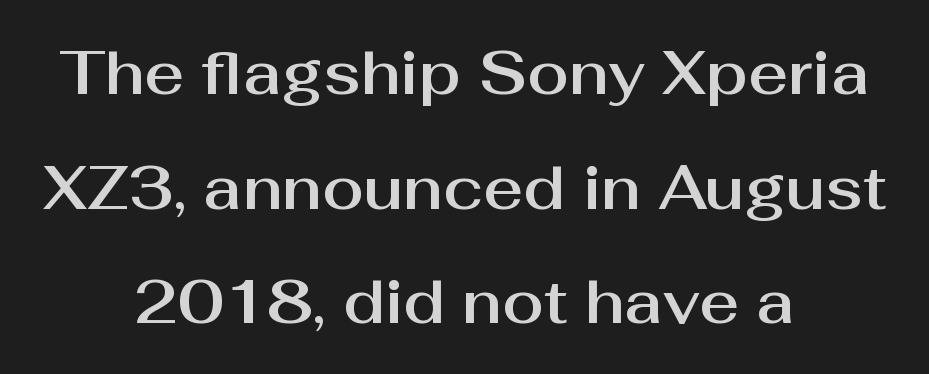
The image shows 61 px sans-serif type, upright; set centered, line spacing 1.88x, normal letter spacing, not underlined; medium stroke contrast and a medium x-height.
